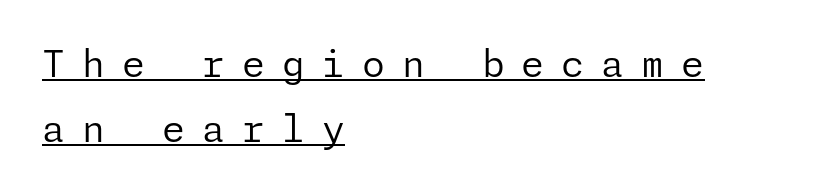
Leftover space on each line is placed entirely after the last word. The type family on display is of the sans-serif kind. There is plenty of visible air inserted between adjacent glyphs. This is the regular roman posture of the typeface. This is underlined copy, the kind a proofreader might mark for attention. Bold? No — there's no thickening of the strokes.
